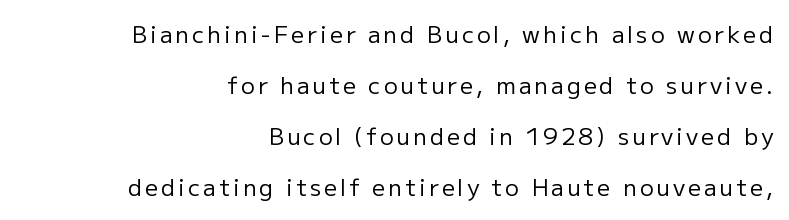
The image shows 23 px text type, upright; set right-aligned, loose line spacing (2.22x), not underlined.
